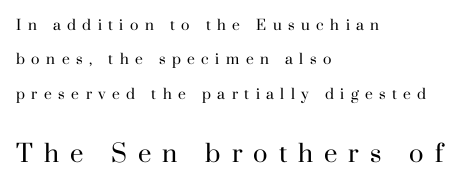
Where is the straight margin? On the left. Descenders are the only things crossing below the line. Think standard paragraph weight, or any step lighter than that. This is roman type, the default non-slanted kind. These two chunks differ in scale, with the bottom chunk taking the larger measure.
